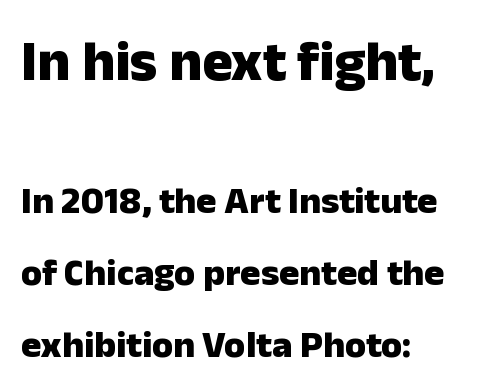
Font category for this specimen: sans-serif. Here the designer chose a conventional face with non-uniform glyph widths. Standard letterfit; no display-style spreading of the glyphs. Which margin do the lines hug? The left one — the right edge is uneven. These words are printed bold, with thick strokes throughout.
